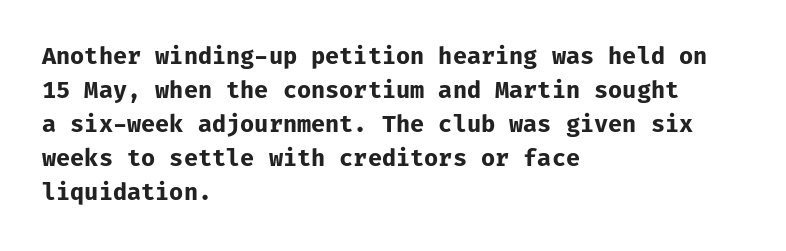
Q: Is the text bold? A: Yes.
Q: Is the text italic (slanted)? A: No, it is upright.
Q: Is the text underlined? A: No.
Q: How is the paragraph aligned? A: Left-aligned.
Q: Is the spacing between letters normal or unusually wide? A: Normal.
Q: Is the spacing between lines tight, normal or loose? A: Normal.
